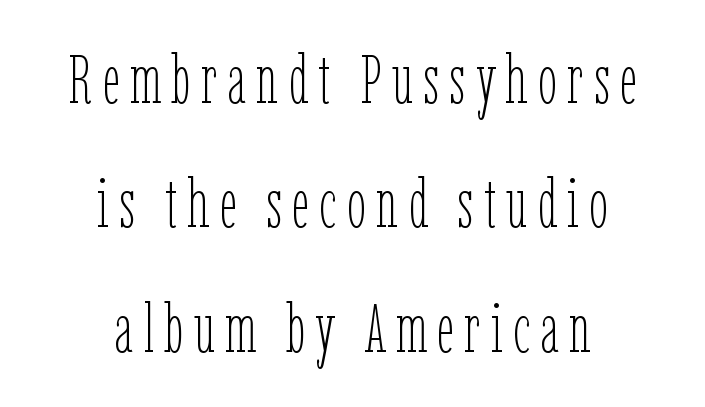
The image shows 68 px thin, condensed type, upright; set centered, line spacing 1.83x, not underlined; low stroke contrast and a medium x-height.
